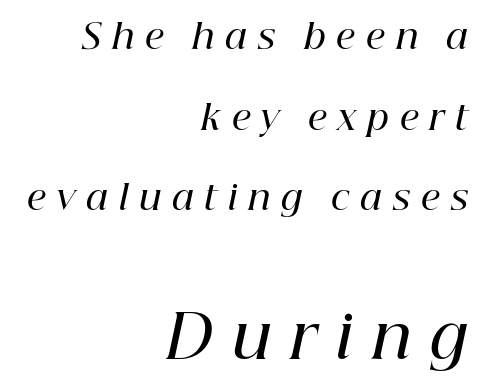
Q: Is the text bold? A: Semi-bold.
Q: Is the text italic (slanted)? A: Yes, it leans right by about 12 degrees.
Q: Is the typeface a serif or a sans-serif typeface? A: Serif.
Q: Is the text underlined? A: No.
Q: How is the paragraph aligned? A: Right-aligned.
Q: Is the spacing between letters normal or unusually wide? A: Unusually wide.
Q: Is the spacing between lines tight, normal or loose? A: Loose.
Q: Which block of text is set in a larger size, the first (top) or the second (bottom)? A: The second (bottom) one.
Q: Width (condensed, normal, or wide)? A: Normal.
Q: Stroke contrast? A: High.
Q: x-height? A: Medium.
Q: Monospaced? A: No.
